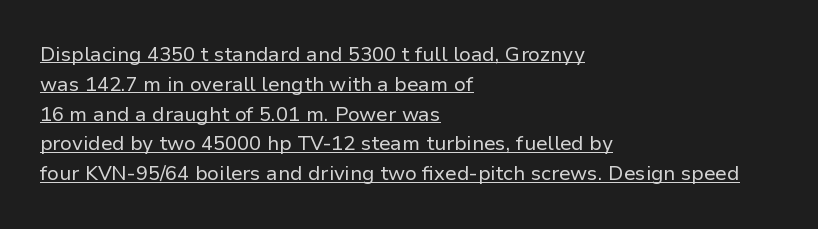
Q: Is the text bold? A: No.
Q: Is the text italic (slanted)? A: No, it is upright.
Q: Is the text underlined? A: Yes.
Q: How is the paragraph aligned? A: Left-aligned.
Q: Is the spacing between letters normal or unusually wide? A: Normal.
Q: Is the spacing between lines tight, normal or loose? A: Normal.
